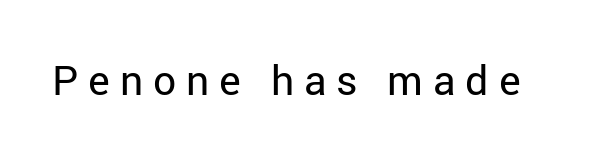
Q: Is the text bold? A: No.
Q: Is the text italic (slanted)? A: No, it is upright.
Q: Is the typeface a serif or a sans-serif typeface? A: Sans-serif.
Q: Is the text underlined? A: No.
Q: Is the spacing between letters normal or unusually wide? A: Unusually wide.
Q: Width (condensed, normal, or wide)? A: Normal.
Q: Stroke contrast? A: Low.
Q: x-height? A: Medium.
Q: Monospaced? A: No.
